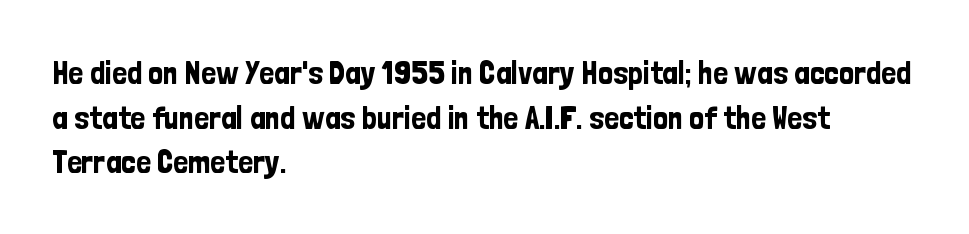
Q: Is the text italic (slanted)? A: No, it is upright.
Q: Is the typeface a serif or a sans-serif typeface? A: Sans-serif.
Q: Is the text underlined? A: No.
Q: How is the paragraph aligned? A: Left-aligned.
Q: Is the spacing between letters normal or unusually wide? A: Normal.
Q: Is the spacing between lines tight, normal or loose? A: Normal.
Q: Width (condensed, normal, or wide)? A: Condensed.
Q: Stroke contrast? A: Low.
Q: x-height? A: Medium.
Q: Monospaced? A: No.
